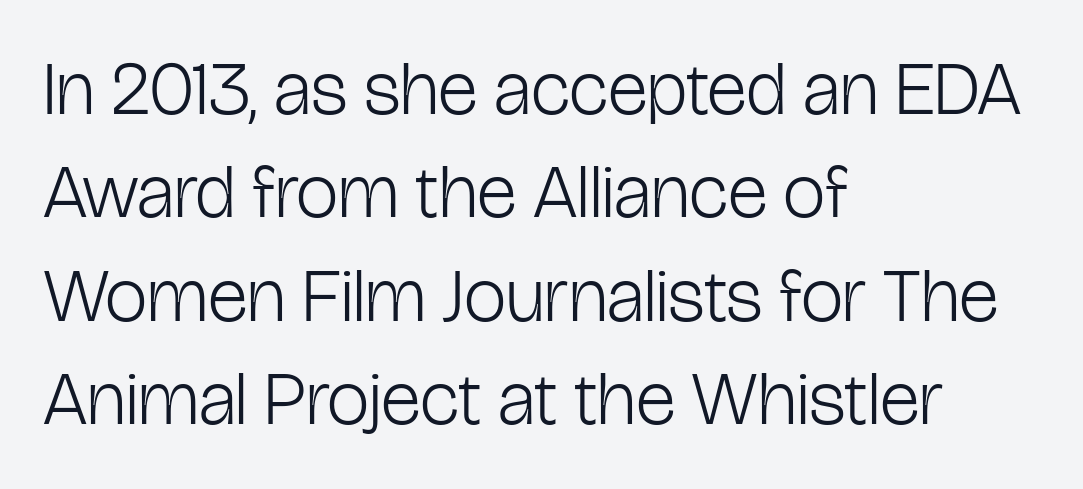
You could not count columns in this text — the font is proportionally spaced. Honestly, the row spacing looks completely unremarkable. Quick note: not italic, upright. Weight: in the light-to-regular range.
